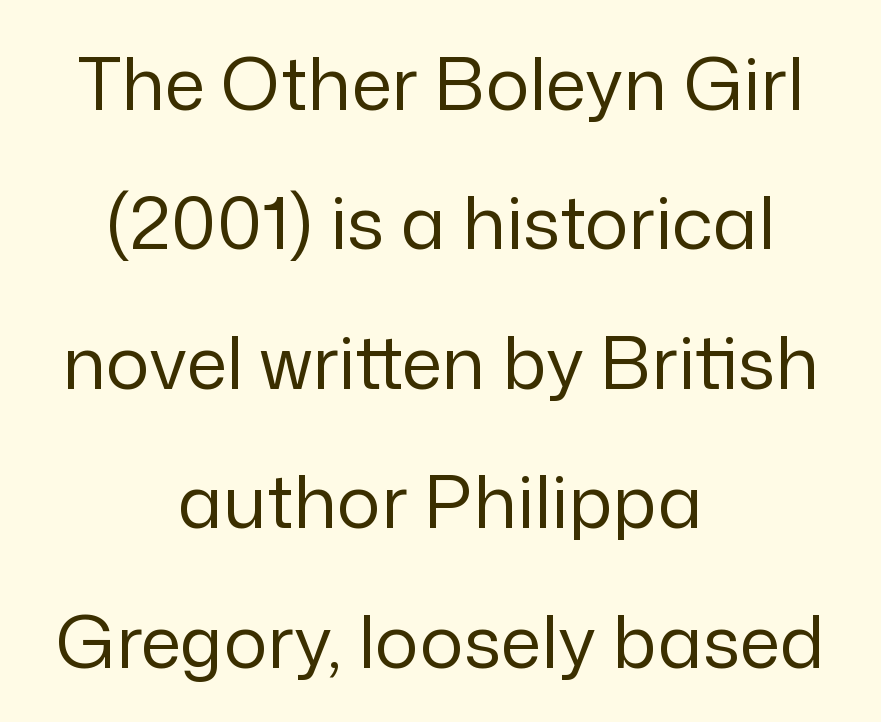
Q: Is the text bold? A: No.
Q: Is the text italic (slanted)? A: No, it is upright.
Q: Is the typeface a serif or a sans-serif typeface? A: Sans-serif.
Q: Is the text underlined? A: No.
Q: How is the paragraph aligned? A: Centered.
Q: Is the spacing between letters normal or unusually wide? A: Normal.
Q: Is the spacing between lines tight, normal or loose? A: Loose.
Q: Width (condensed, normal, or wide)? A: Normal.
Q: Stroke contrast? A: Low.
Q: x-height? A: Medium.
Q: Monospaced? A: No.
